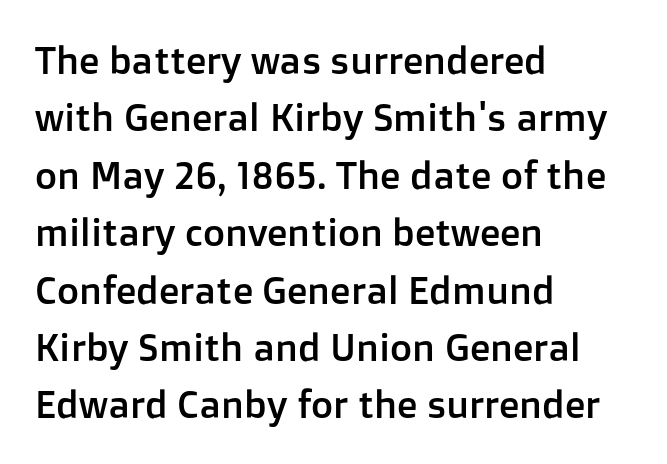
{"serif": "no", "italic": "no", "width": "normal", "stroke_contrast": "low", "x_height": "medium", "monospaced": "no", "underline": "no", "align": "left", "line_spacing": "normal", "line_spacing_ratio": 1.51, "letter_spacing": "normal", "letter_spacing_em": 0.0, "glyph_px": 38}
